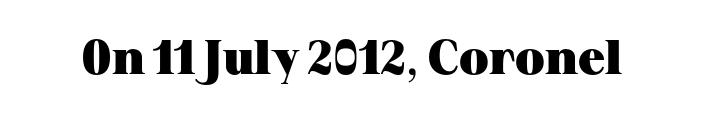
{"serif": "yes", "italic": "no", "bold": "yes", "weight": "heavy", "width": "wide", "stroke_contrast": "medium", "x_height": "medium", "monospaced": "no", "underline": "no", "letter_spacing": "normal", "letter_spacing_em": 0.0, "glyph_px": 48}
